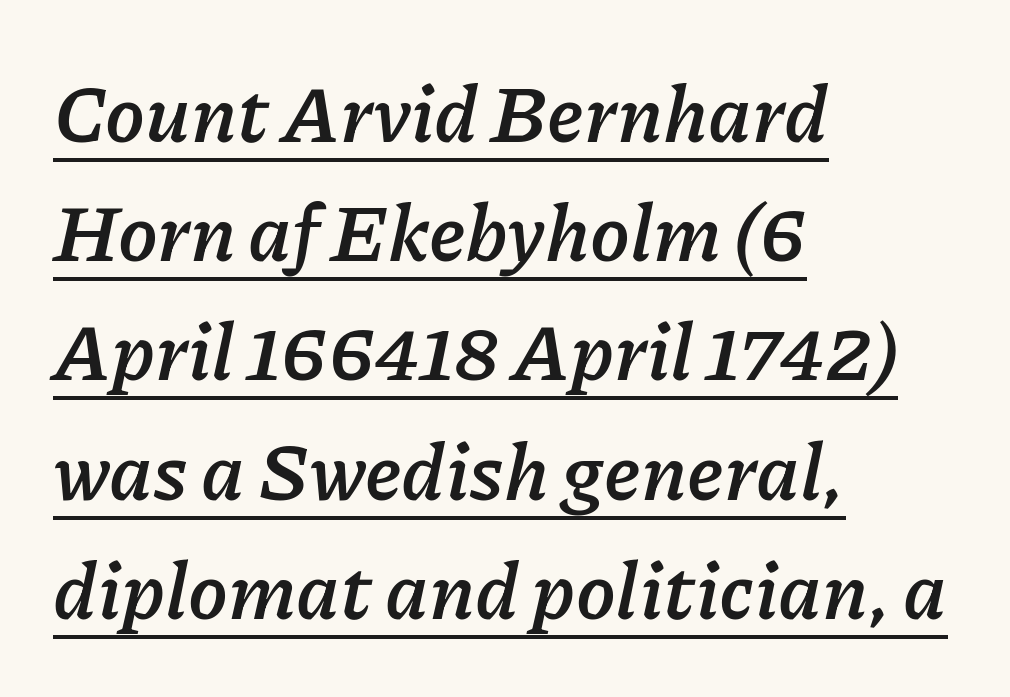
{"italic": "yes", "lean": "right", "slant_degrees": 11, "bold": "yes", "weight": "semibold", "width": "normal", "stroke_contrast": "low", "x_height": "medium", "monospaced": "no", "underline": "yes", "align": "left", "line_spacing": "normal", "line_spacing_ratio": 1.49, "letter_spacing": "normal", "letter_spacing_em": 0.0, "glyph_px": 80}
